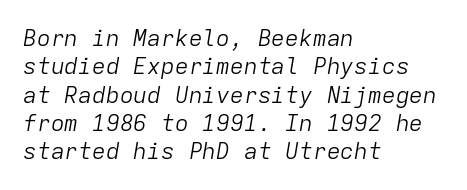
Short note: letters normally spaced. A typesetter would mark this as italic. This sample is left-justified, so line endings fall wherever the words run out. Stroke thickness stays within the range of a standard reading face or lighter. Clear beneath every line of the passage.
